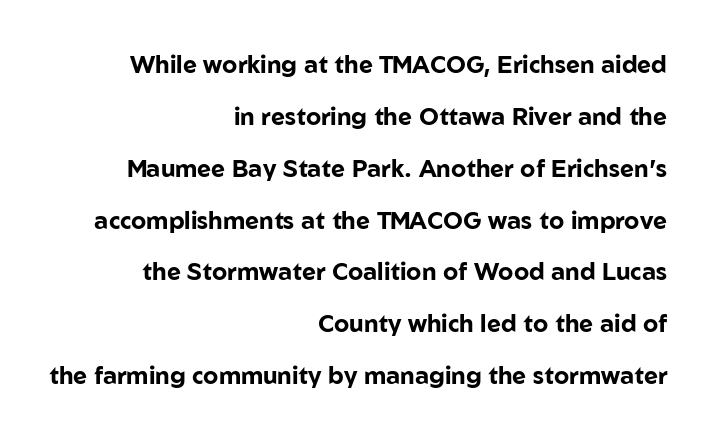
Leftover space on each line is placed entirely before the opening word. Check under the words: just untouched page. Does the lettering tilt? It doesn't — this is upright. Each glyph is drawn with heavy, bold strokes.
